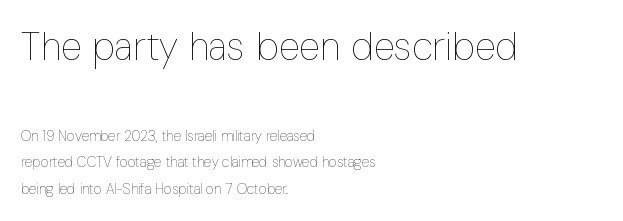
{"italic": "no", "bold": "no", "weight": "thin", "width": "condensed", "stroke_contrast": "low", "x_height": "medium", "monospaced": "no", "underline": "no", "align": "left", "line_spacing": "loose", "line_spacing_ratio": 1.91, "letter_spacing": "normal", "letter_spacing_em": 0.0, "larger_block": "first", "size_ratio": 2.79, "glyph_px": 39}
